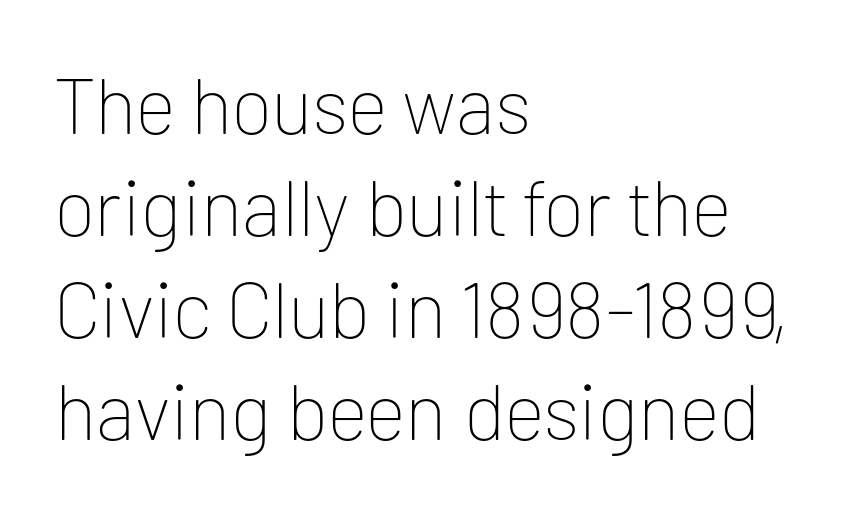
{"serif": "no", "italic": "no", "bold": "no", "weight": "thin", "width": "normal", "stroke_contrast": "low", "x_height": "medium", "monospaced": "no", "underline": "no", "align": "left", "line_spacing": "normal", "line_spacing_ratio": 1.29, "letter_spacing": "normal", "letter_spacing_em": 0.0, "glyph_px": 79}
